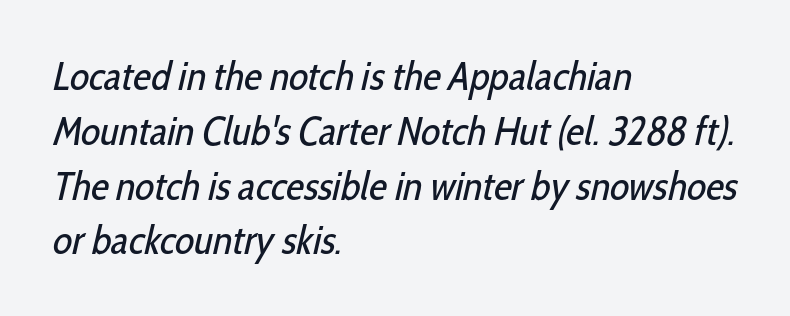
Q: Is the text bold? A: No.
Q: Is the typeface a serif or a sans-serif typeface? A: Sans-serif.
Q: Is the text underlined? A: No.
Q: How is the paragraph aligned? A: Left-aligned.
Q: Is the spacing between letters normal or unusually wide? A: Normal.
Q: Is the spacing between lines tight, normal or loose? A: Normal.
Q: Width (condensed, normal, or wide)? A: Condensed.
Q: Stroke contrast? A: Low.
Q: x-height? A: Medium.
Q: Monospaced? A: No.
